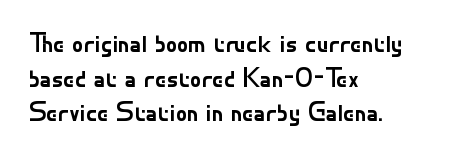
The passage shown has conventional tracking throughout. Ordinary non-slanted type is in use. Proportional: the letters do not fall into vertical columns. Each row of text sits above clean, open space. Each letter's strokes conclude bluntly, with no projecting serifs.
